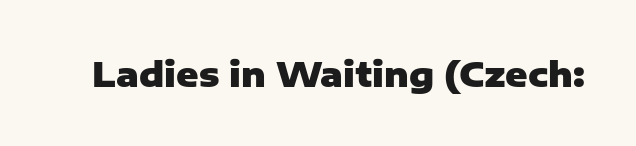
{"serif": "no", "italic": "no", "bold": "yes", "weight": "heavy", "width": "normal", "stroke_contrast": "low", "x_height": "medium", "monospaced": "no", "underline": "no", "letter_spacing": "normal", "letter_spacing_em": 0.0, "glyph_px": 34}
